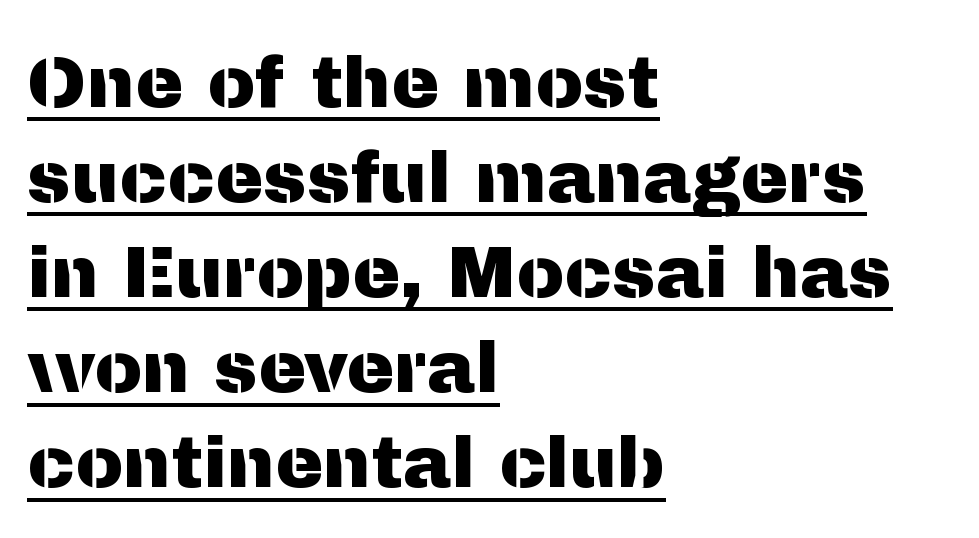
The image shows 72 px sans-serif type, upright; set left-aligned, normal line spacing (1.32x), normal letter spacing, underlined; medium stroke contrast and a medium x-height.
